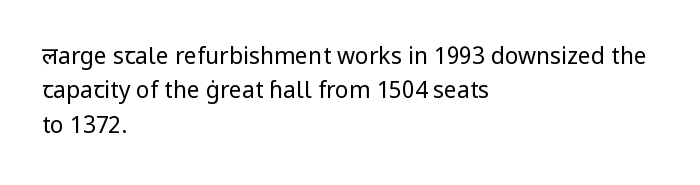
Q: Is the text bold? A: No.
Q: Is the text italic (slanted)? A: No, it is upright.
Q: Is the text underlined? A: No.
Q: How is the paragraph aligned? A: Left-aligned.
Q: Is the spacing between letters normal or unusually wide? A: Normal.
Q: Is the spacing between lines tight, normal or loose? A: Normal.
